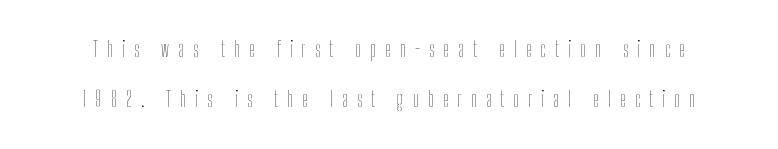
The image shows 21 px text type, upright; set loose line spacing (2.39x), unusually wide letter spacing (+0.43 em), not underlined.
